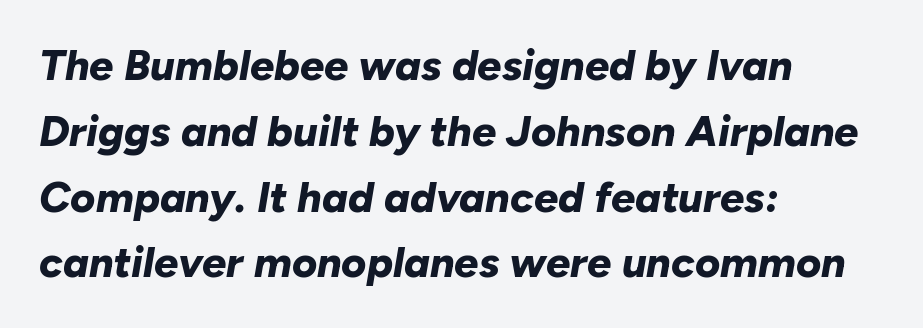
Any mark beneath the type? The region is blank. There is no visible air inserted between adjacent glyphs. The lettering tilts uniformly, giving the passage an italic look. This sample keeps an unexceptional amount of space between lines. Short and long lines alike share a common starting point at left.
